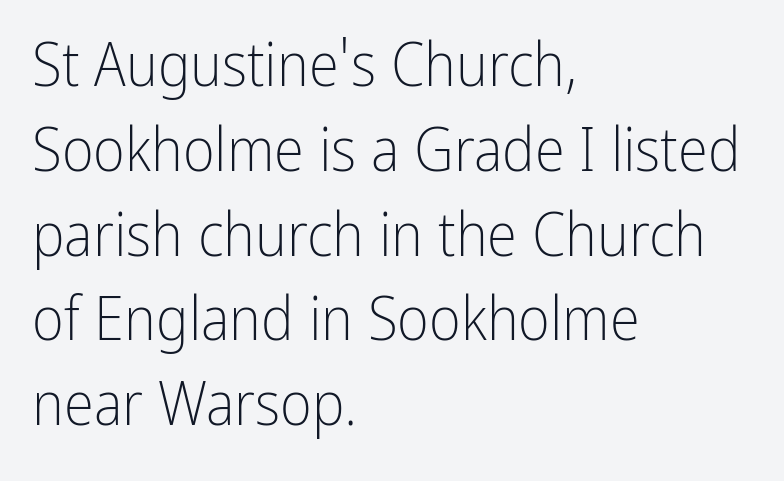
The image shows 61 px light, condensed sans-serif type, upright; set left-aligned, normal line spacing (1.39x), normal letter spacing, not underlined; low stroke contrast and a medium x-height.
